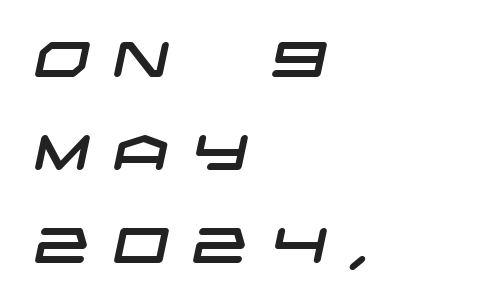
Caption: expanded tracking, letters set apart. The designer dialed line spacing up above the default. A typesetter would label this face a sans. Check under the words: just untouched page. The text block is weighted toward the left margin, trailing off unevenly rightward.
